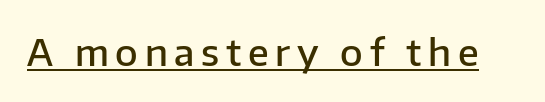
{"serif": "no", "italic": "no", "bold": "semi", "weight": "semibold", "width": "normal", "stroke_contrast": "low", "x_height": "medium", "monospaced": "no", "underline": "yes", "glyph_px": 37}
